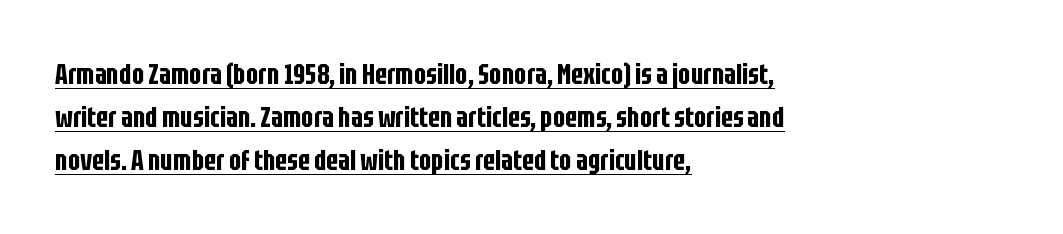
{"serif": "no", "italic": "no", "width": "condensed", "stroke_contrast": "low", "x_height": "large", "monospaced": "no", "underline": "yes", "align": "left", "line_spacing": "normal", "line_spacing_ratio": 1.48, "letter_spacing": "normal", "letter_spacing_em": 0.0, "glyph_px": 29}
